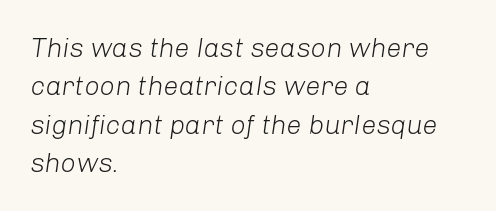
The image shows 27 px text type, italic (leaning right); set left-aligned, normal line spacing (1.42x), normal letter spacing, not underlined.
